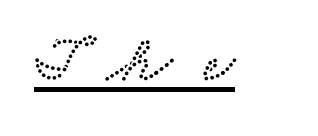
Q: Is the typeface a serif or a sans-serif typeface? A: Serif.
Q: Is the text underlined? A: Yes.
Q: Is the spacing between letters normal or unusually wide? A: Unusually wide.
Q: Width (condensed, normal, or wide)? A: Wide.
Q: Stroke contrast? A: Low.
Q: x-height? A: Small.
Q: Monospaced? A: No.
